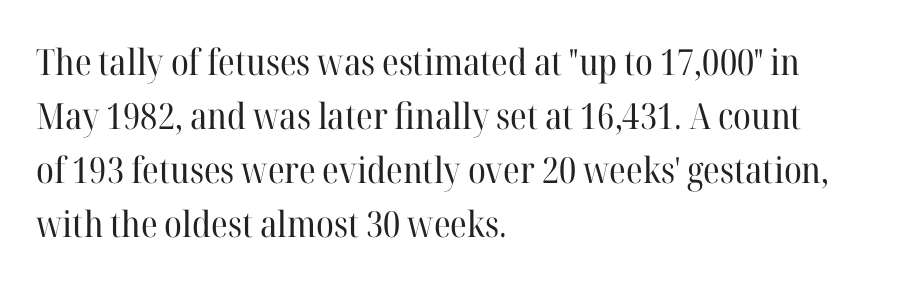
{"serif": "yes", "italic": "no", "bold": "no", "weight": "regular", "width": "normal", "stroke_contrast": "high", "x_height": "medium", "monospaced": "no", "underline": "no", "align": "left", "line_spacing": "normal", "line_spacing_ratio": 1.5, "letter_spacing": "normal", "letter_spacing_em": 0.0, "glyph_px": 36}
